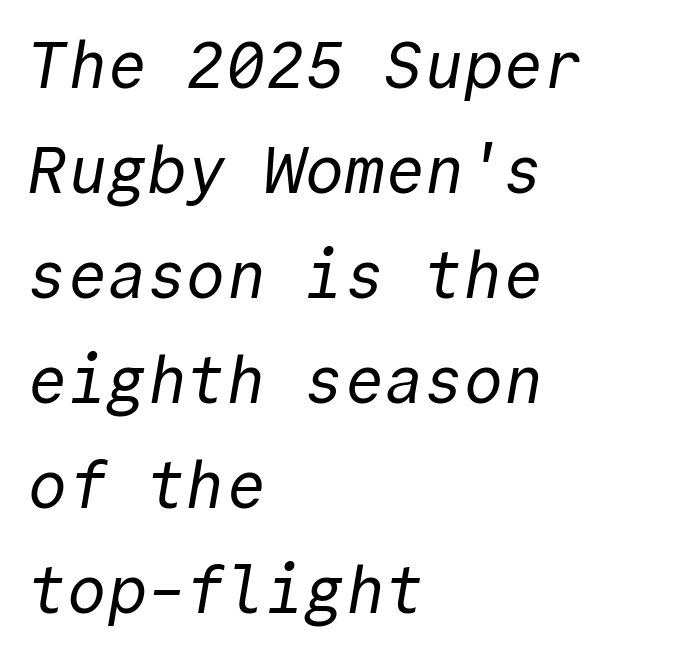
The rendering uses typewriter-style spacing with identical character cells. This block has exactly the height ordinary leading produces. The zone under the glyphs is completely vacant. Standard letterfit; no display-style spreading of the glyphs. Nothing sits at the stroke ends, so this counts as sans-serif.
